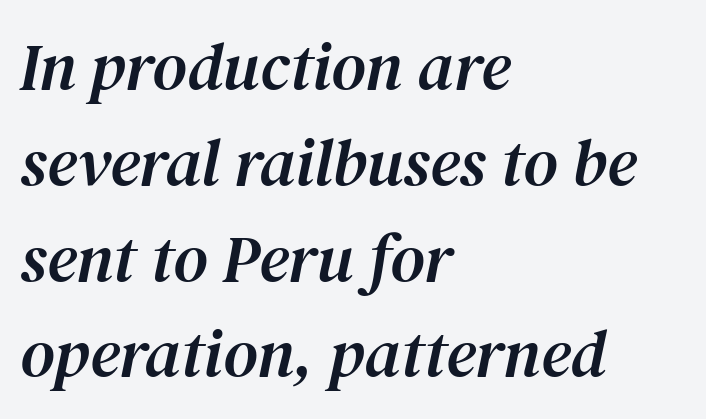
The image shows 67 px serif type, italic (leaning right); set left-aligned, normal line spacing (1.43x), normal letter spacing, not underlined; medium stroke contrast and a medium x-height.
